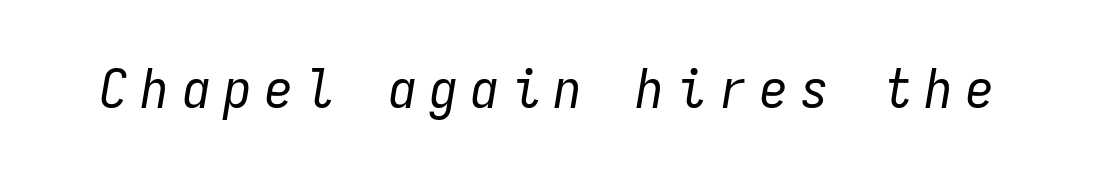
The image shows 55 px regular-weight, condensed type, italic (leaning right), monospaced; set unusually wide letter spacing (+0.25 em), not underlined; low stroke contrast and a medium x-height.
